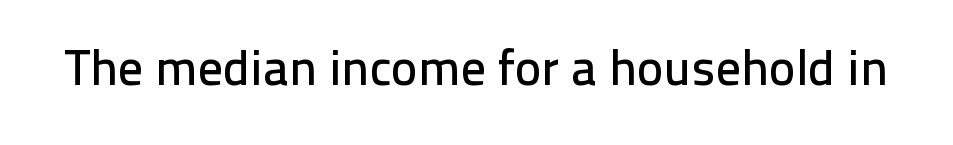
The rendering shows plain stroke endings on the letterforms — a sans-serif design. Clear beneath every line of the passage. Every character sits straight up, as roman type does. Here the designer chose a conventional face with non-uniform glyph widths. This rendering leaves character spacing at its baseline value.
